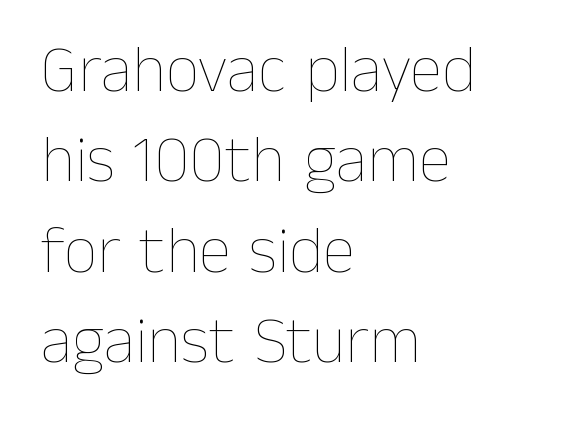
The image shows 66 px thin type, upright; set left-aligned, normal line spacing (1.37x), normal letter spacing, not underlined; low stroke contrast and a medium x-height.
